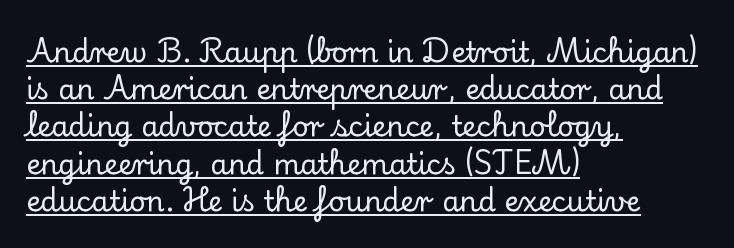
Q: Is the text italic (slanted)? A: No, it is upright.
Q: Is the typeface a serif or a sans-serif typeface? A: Serif.
Q: Is the text underlined? A: Yes.
Q: How is the paragraph aligned? A: Left-aligned.
Q: Is the spacing between letters normal or unusually wide? A: Normal.
Q: Is the spacing between lines tight, normal or loose? A: Normal.
Q: Width (condensed, normal, or wide)? A: Normal.
Q: Stroke contrast? A: Low.
Q: x-height? A: Small.
Q: Monospaced? A: No.
